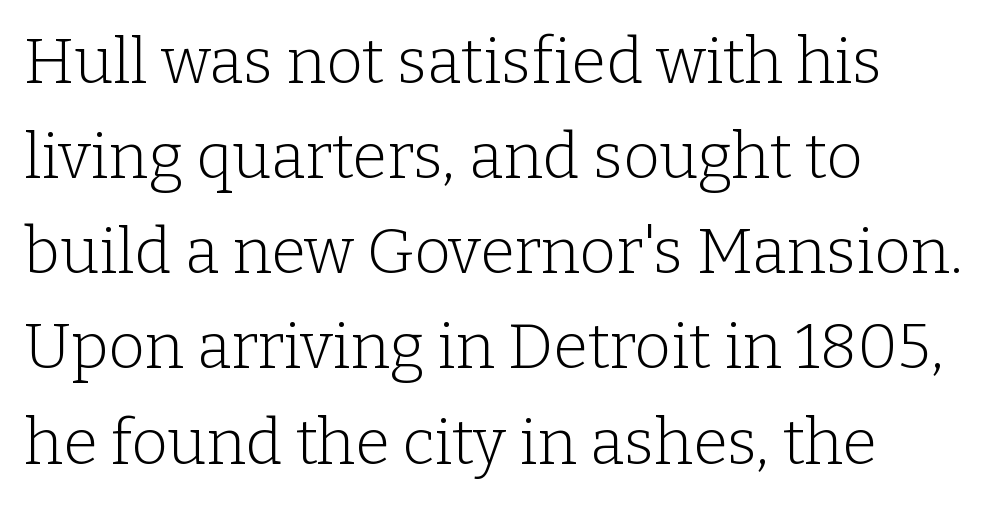
Q: Is the text bold? A: No.
Q: Is the text italic (slanted)? A: No, it is upright.
Q: Is the typeface a serif or a sans-serif typeface? A: Serif.
Q: Is the text underlined? A: No.
Q: How is the paragraph aligned? A: Left-aligned.
Q: Is the spacing between letters normal or unusually wide? A: Normal.
Q: Is the spacing between lines tight, normal or loose? A: Normal.
Q: Width (condensed, normal, or wide)? A: Normal.
Q: Stroke contrast? A: Low.
Q: x-height? A: Medium.
Q: Monospaced? A: No.
